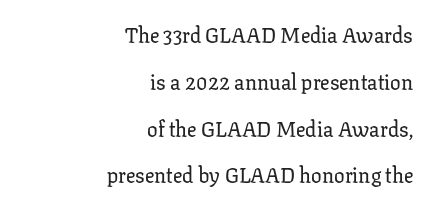
{"italic": "no", "underline": "no", "align": "right", "line_spacing": "loose", "line_spacing_ratio": 2.23, "letter_spacing": "normal", "letter_spacing_em": 0.0, "glyph_px": 21}
